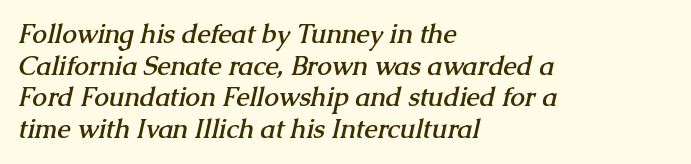
Spacing between characters is what you'd get straight out of the box. The compositor pushed each line to the left boundary. Compared with an ordinary text face, these strokes are far heavier — a full bold. Beneath every word, the page is bare.
